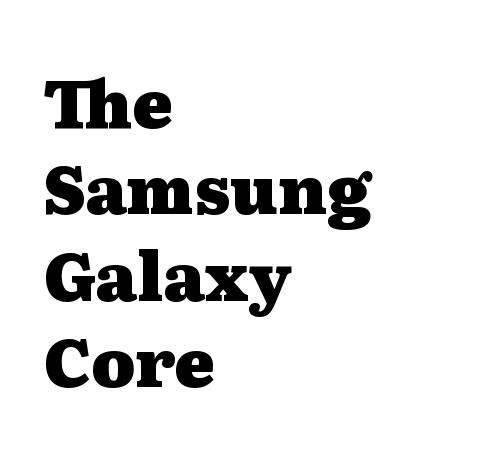
Line spacing here is normal. All the whitespace from short lines collects on the right. Strokes here are thick enough to call this a true bold. Words float on clear page, feet unadorned. Each letter's strokes conclude with small projecting serifs. Is there any slant? The stems are plumb.
